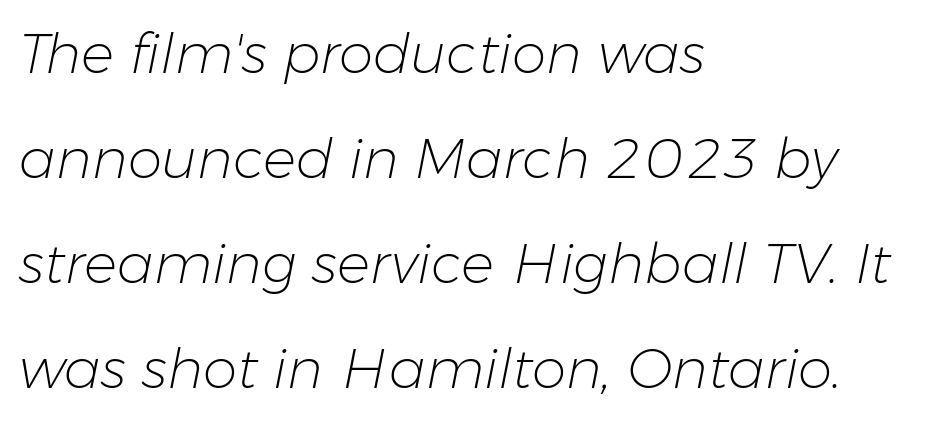
Q: Is the text bold? A: No.
Q: Is the text italic (slanted)? A: Yes, it leans right by about 11 degrees.
Q: Is the text underlined? A: No.
Q: How is the paragraph aligned? A: Left-aligned.
Q: Is the spacing between letters normal or unusually wide? A: Normal.
Q: Is the spacing between lines tight, normal or loose? A: Loose.
Q: Width (condensed, normal, or wide)? A: Normal.
Q: Stroke contrast? A: Low.
Q: x-height? A: Medium.
Q: Monospaced? A: No.
